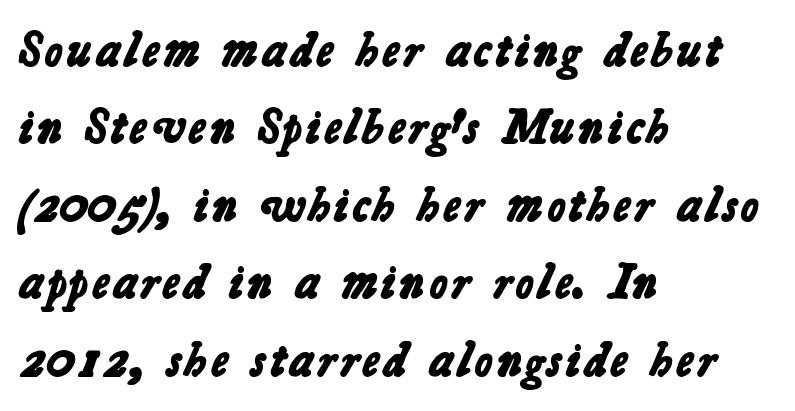
Varying glyph widths throughout — classic text-font behaviour. I'd call this a sans setting — the letters go barefoot. You could call the tracking neutral — neither tight nor loose. The sample has been set heavy, in full bold.
